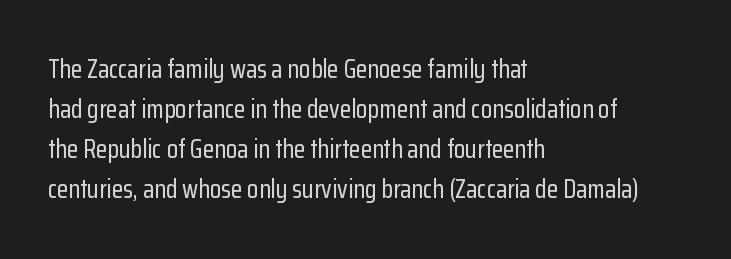
The image shows 26 px text type, upright; set left-aligned, normal line spacing (1.54x), normal letter spacing, not underlined.
